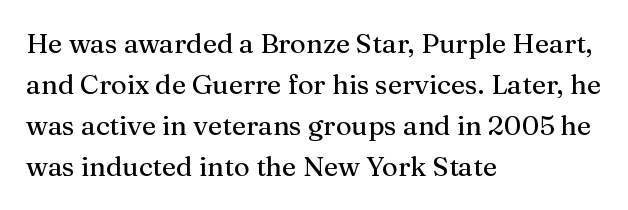
{"italic": "no", "underline": "no", "align": "left", "line_spacing": "normal", "line_spacing_ratio": 1.52, "letter_spacing": "normal", "letter_spacing_em": 0.0, "glyph_px": 27}
